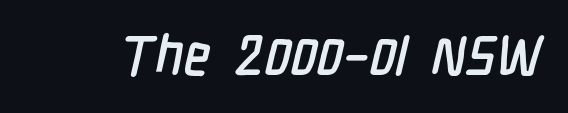
Q: Is the typeface a serif or a sans-serif typeface? A: Sans-serif.
Q: Is the text underlined? A: No.
Q: Is the spacing between letters normal or unusually wide? A: Normal.
Q: Width (condensed, normal, or wide)? A: Condensed.
Q: Stroke contrast? A: Low.
Q: x-height? A: Medium.
Q: Monospaced? A: No.
